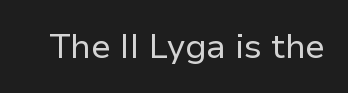
The rendering keeps characters at their native spacing. Serif or sans? Sans — the stroke terminals are bare. Heaviness? Minimal to ordinary, like unemphasized prose. This sample uses an upright cut, with every glyph sitting square on the baseline. Proportional: the letters do not fall into vertical columns. Glance below the letters and you will spot only blank space.
